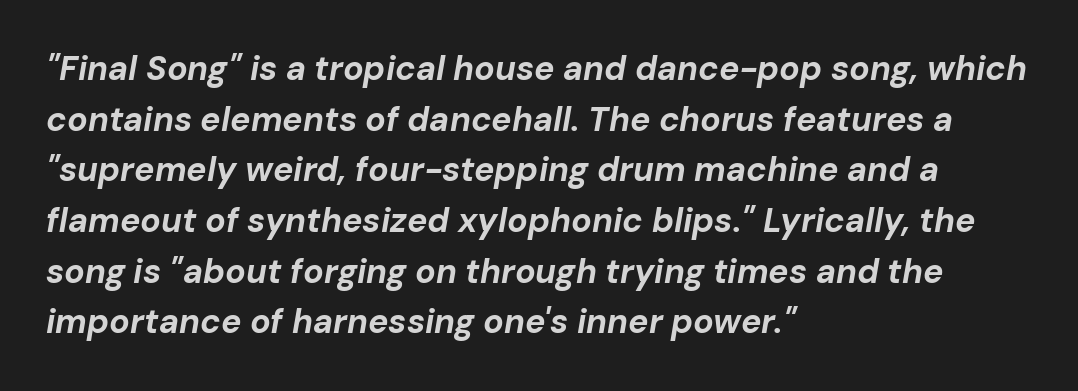
Q: Is the text bold? A: Yes.
Q: Is the text italic (slanted)? A: Yes, it leans right by about 10 degrees.
Q: Is the text underlined? A: No.
Q: How is the paragraph aligned? A: Left-aligned.
Q: Is the spacing between letters normal or unusually wide? A: Normal.
Q: Is the spacing between lines tight, normal or loose? A: Normal.
Q: Width (condensed, normal, or wide)? A: Normal.
Q: Stroke contrast? A: Low.
Q: x-height? A: Medium.
Q: Monospaced? A: No.
